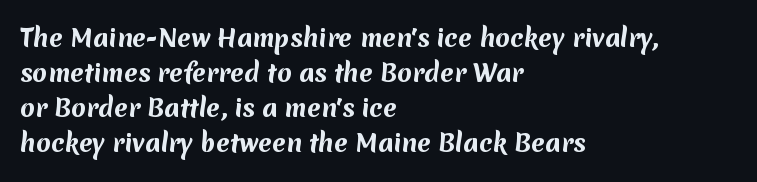
The image shows 24 px bold type; set left-aligned, normal line spacing (1.46x), normal letter spacing, not underlined.
